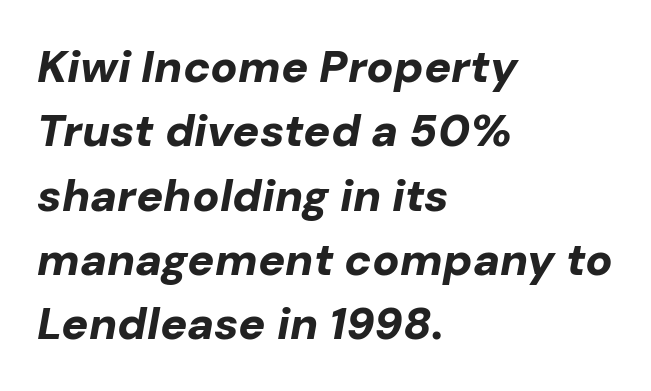
The image shows 45 px bold type, italic (leaning right); set left-aligned, normal line spacing (1.43x), normal letter spacing, not underlined; low stroke contrast and a medium x-height.
